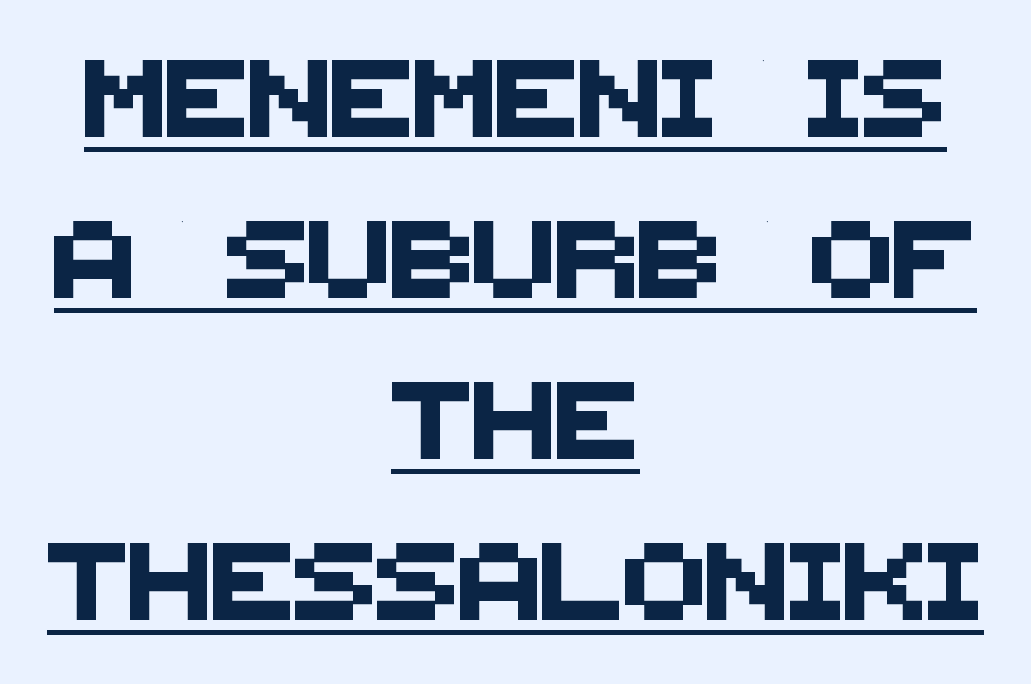
A typographer would call this underscored text. Observe the ordinary spacing: letters are neighbours, not strangers. Spacing verdict: proportional, widths tailored to each character. Where is the straight margin? There isn't one; the lines are centered. Note: no serifs on the glyphs.
